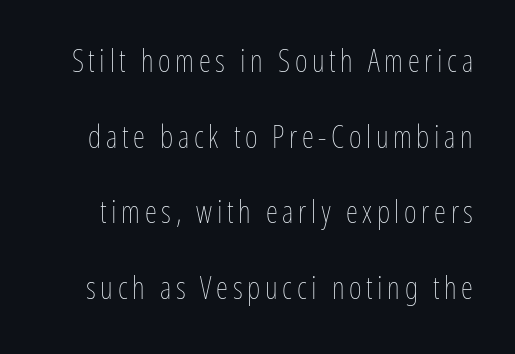
The image shows 31 px thin, condensed type, upright; set loose line spacing (2.44x), not underlined; low stroke contrast and a medium x-height.
